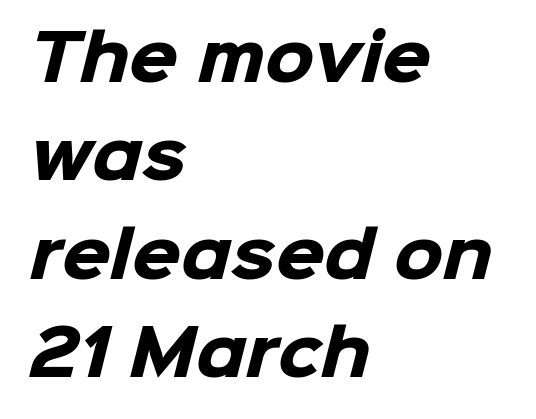
{"serif": "no", "bold": "yes", "weight": "heavy", "width": "normal", "stroke_contrast": "low", "x_height": "medium", "monospaced": "no", "underline": "no", "align": "left", "line_spacing": "normal", "line_spacing_ratio": 1.56, "letter_spacing": "normal", "letter_spacing_em": 0.0, "glyph_px": 63}
